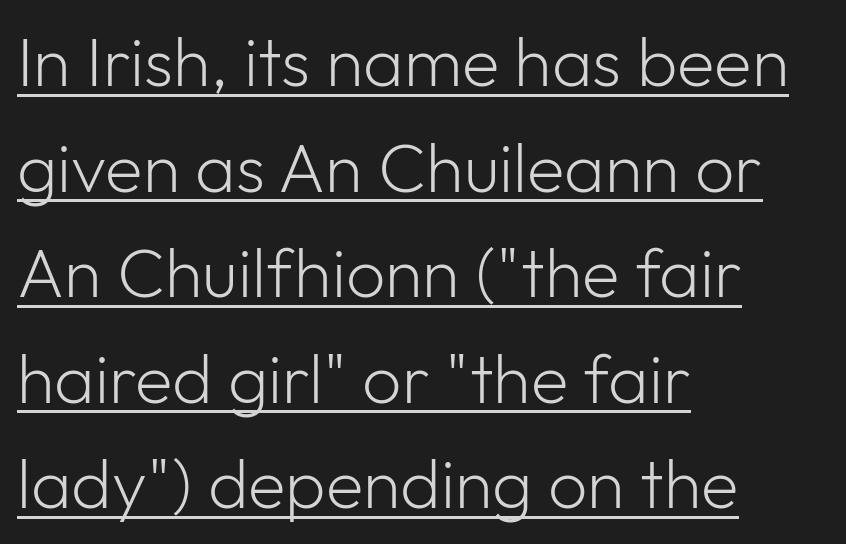
Q: Is the text bold? A: No.
Q: Is the text italic (slanted)? A: No, it is upright.
Q: Is the typeface a serif or a sans-serif typeface? A: Sans-serif.
Q: Is the text underlined? A: Yes.
Q: How is the paragraph aligned? A: Left-aligned.
Q: Is the spacing between letters normal or unusually wide? A: Normal.
Q: Is the spacing between lines tight, normal or loose? A: Normal.
Q: Width (condensed, normal, or wide)? A: Normal.
Q: Stroke contrast? A: Low.
Q: x-height? A: Medium.
Q: Monospaced? A: No.
